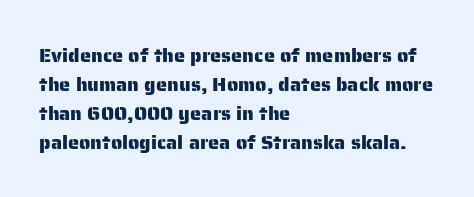
The image shows 20 px text type, upright; set left-aligned, normal line spacing (1.45x), normal letter spacing, not underlined.
